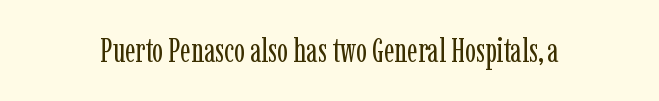
{"serif": "yes", "italic": "no", "bold": "no", "weight": "regular", "width": "condensed", "stroke_contrast": "low", "x_height": "medium", "monospaced": "no", "underline": "no", "letter_spacing": "normal", "letter_spacing_em": 0.0, "glyph_px": 33}
